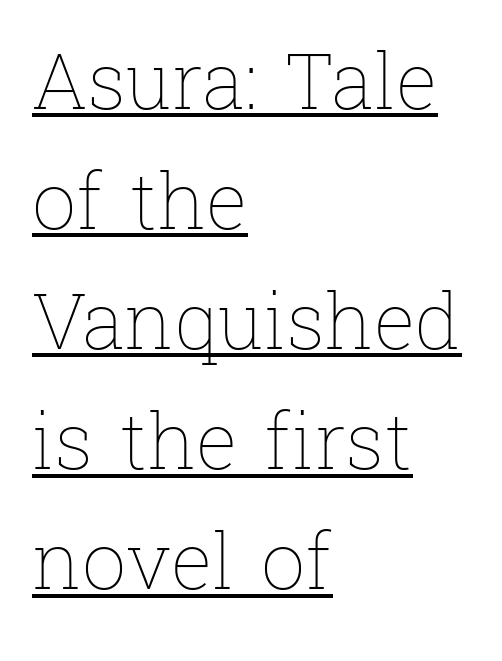
Q: Is the text bold? A: No.
Q: Is the text italic (slanted)? A: No, it is upright.
Q: Is the text underlined? A: Yes.
Q: How is the paragraph aligned? A: Left-aligned.
Q: Is the spacing between letters normal or unusually wide? A: Normal.
Q: Is the spacing between lines tight, normal or loose? A: Normal.
Q: Width (condensed, normal, or wide)? A: Normal.
Q: Stroke contrast? A: Low.
Q: x-height? A: Medium.
Q: Monospaced? A: No.
